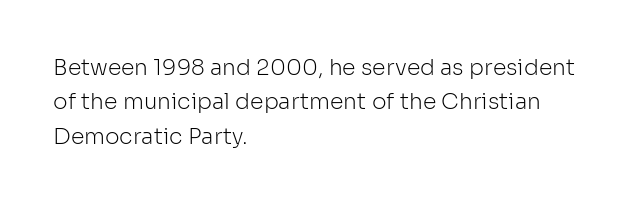
The specimen reads as upright at a glance. Is the stroke heavy? The answer is a plain regular-or-lighter. Clear beneath every line of the passage. Notice how descenders clear the ascenders below comfortably — that's standard leading.
